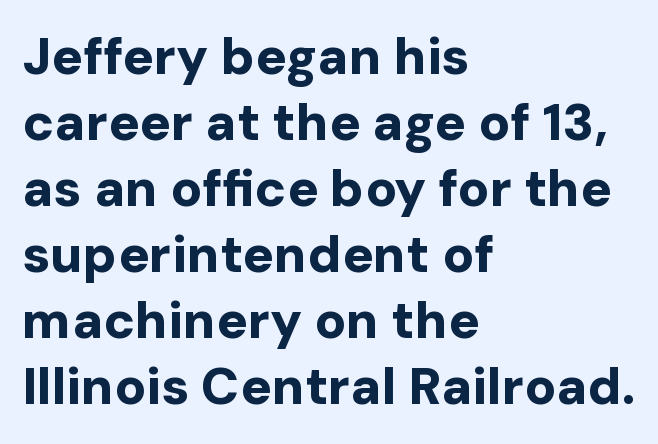
Q: Is the text bold? A: Yes.
Q: Is the text italic (slanted)? A: No, it is upright.
Q: Is the typeface a serif or a sans-serif typeface? A: Sans-serif.
Q: Is the text underlined? A: No.
Q: How is the paragraph aligned? A: Left-aligned.
Q: Is the spacing between letters normal or unusually wide? A: Normal.
Q: Is the spacing between lines tight, normal or loose? A: Normal.
Q: Width (condensed, normal, or wide)? A: Normal.
Q: Stroke contrast? A: Low.
Q: x-height? A: Medium.
Q: Monospaced? A: No.
